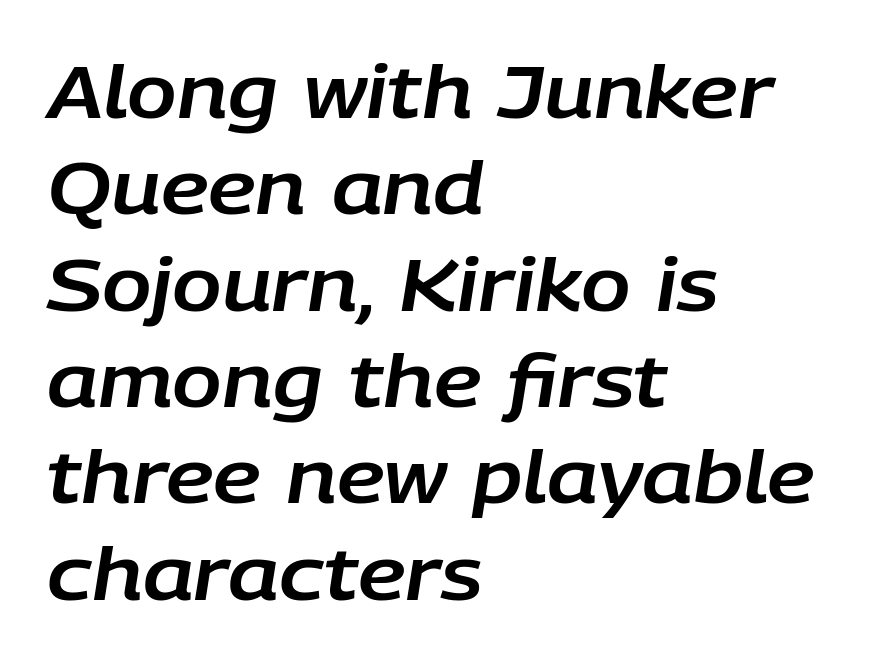
{"italic": "yes", "lean": "right", "slant_degrees": 9, "width": "normal", "stroke_contrast": "low", "x_height": "large", "monospaced": "no", "underline": "no", "align": "left", "line_spacing": "normal", "line_spacing_ratio": 1.32, "letter_spacing": "normal", "letter_spacing_em": 0.0, "glyph_px": 73}
